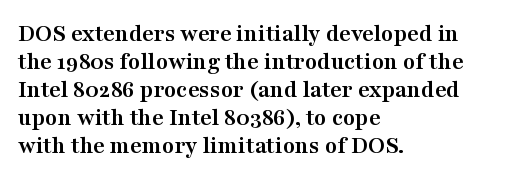
Q: Is the text bold? A: Yes.
Q: Is the text italic (slanted)? A: No, it is upright.
Q: Is the text underlined? A: No.
Q: How is the paragraph aligned? A: Left-aligned.
Q: Is the spacing between letters normal or unusually wide? A: Normal.
Q: Is the spacing between lines tight, normal or loose? A: Tight.
